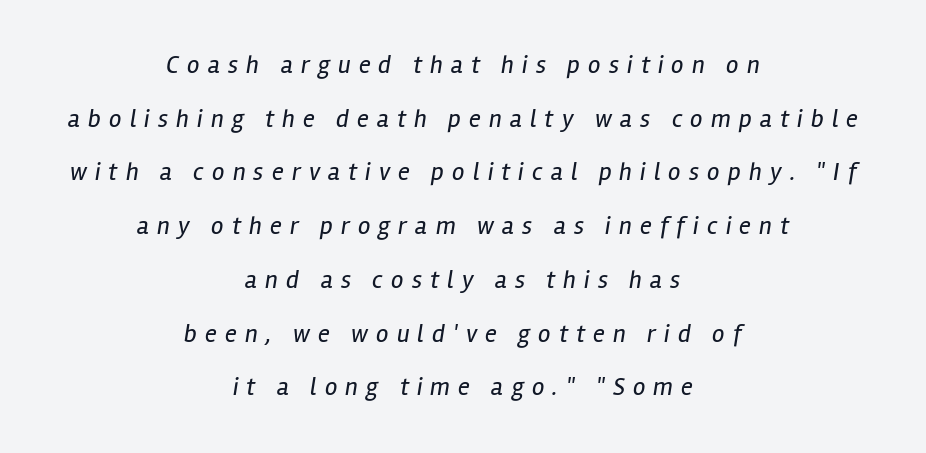
The baseline area is clear. Heaviness? Minimal to ordinary, like unemphasized prose. Whoever set this chose breathing room over compactness in the vertical rhythm. The specimen reads as italic at a glance.
